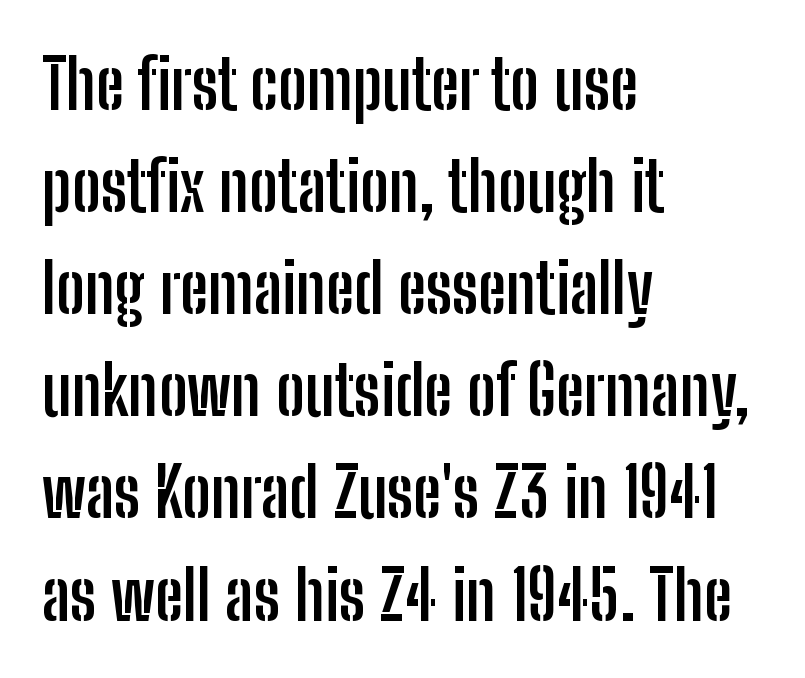
Q: Is the text bold? A: Yes.
Q: Is the text italic (slanted)? A: No, it is upright.
Q: Is the typeface a serif or a sans-serif typeface? A: Sans-serif.
Q: Is the text underlined? A: No.
Q: How is the paragraph aligned? A: Left-aligned.
Q: Is the spacing between letters normal or unusually wide? A: Normal.
Q: Is the spacing between lines tight, normal or loose? A: Normal.
Q: Width (condensed, normal, or wide)? A: Condensed.
Q: Stroke contrast? A: Low.
Q: x-height? A: Medium.
Q: Monospaced? A: No.
